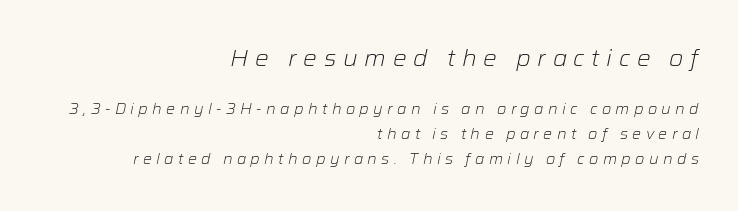
Q: Is the text bold? A: No.
Q: Is the text italic (slanted)? A: Yes, it leans right by about 12 degrees.
Q: Is the text underlined? A: No.
Q: How is the paragraph aligned? A: Right-aligned.
Q: Is the spacing between letters normal or unusually wide? A: Unusually wide.
Q: Is the spacing between lines tight, normal or loose? A: Normal.
Q: Which block of text is set in a larger size, the first (top) or the second (bottom)? A: The first (top) one.
